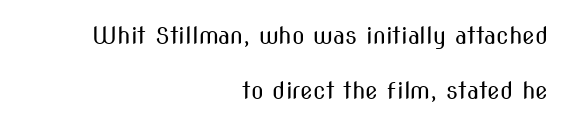
The image shows 23 px text type, upright; set right-aligned, loose line spacing (2.37x), normal letter spacing, not underlined.
